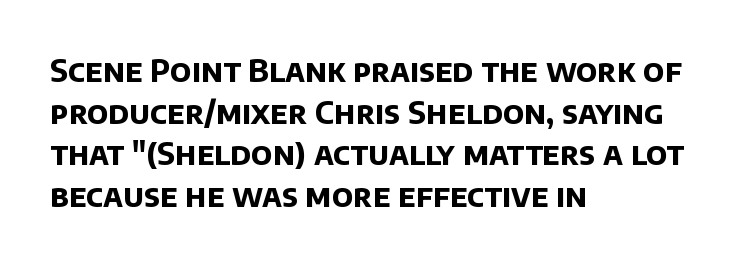
Q: Is the text bold? A: Yes.
Q: Is the typeface a serif or a sans-serif typeface? A: Sans-serif.
Q: Is the text underlined? A: No.
Q: How is the paragraph aligned? A: Left-aligned.
Q: Is the spacing between letters normal or unusually wide? A: Normal.
Q: Is the spacing between lines tight, normal or loose? A: Normal.
Q: Width (condensed, normal, or wide)? A: Normal.
Q: Stroke contrast? A: Low.
Q: x-height? A: Large.
Q: Monospaced? A: No.
